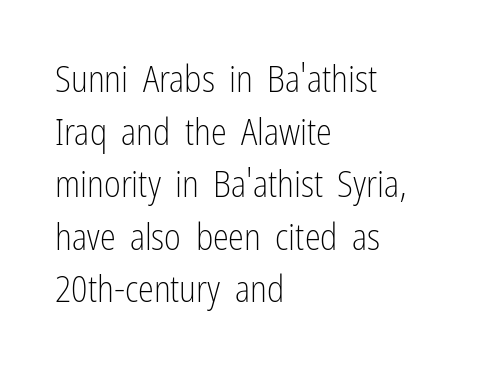
Q: Is the text bold? A: No.
Q: Is the text italic (slanted)? A: No, it is upright.
Q: Is the typeface a serif or a sans-serif typeface? A: Sans-serif.
Q: Is the text underlined? A: No.
Q: How is the paragraph aligned? A: Left-aligned.
Q: Is the spacing between letters normal or unusually wide? A: Normal.
Q: Is the spacing between lines tight, normal or loose? A: Normal.
Q: Width (condensed, normal, or wide)? A: Condensed.
Q: Stroke contrast? A: Low.
Q: x-height? A: Medium.
Q: Monospaced? A: No.
